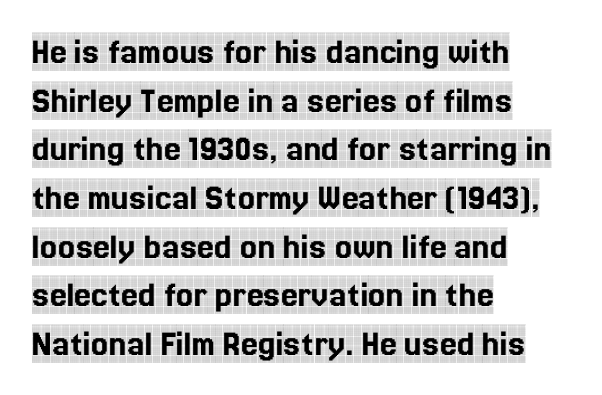
Leading matches the norm, producing a regular column. Just letters on the line, the space beneath them empty. The passage shown has conventional tracking throughout. Is this a fixed-width face? No — the glyphs have proportional, varying widths. To sum up the face: it has serifs.
